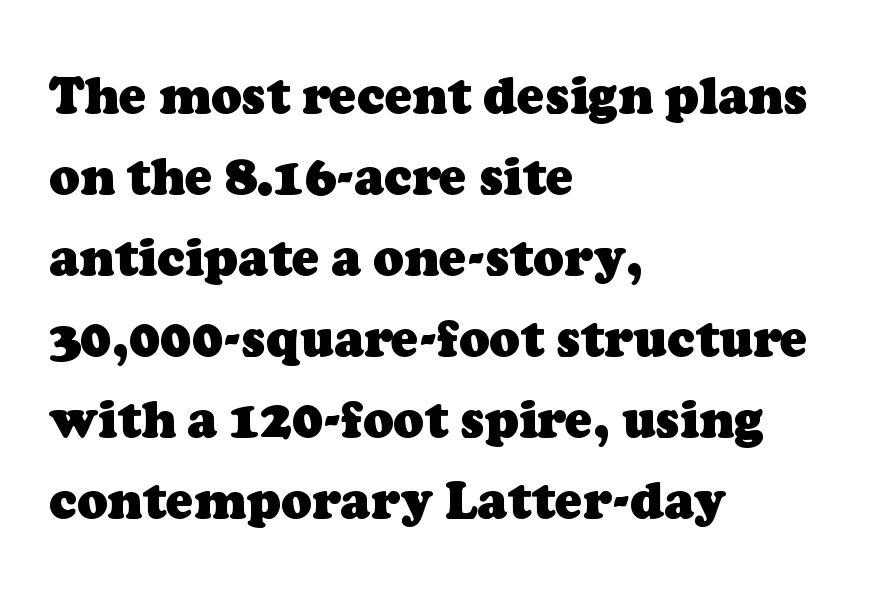
{"serif": "yes", "bold": "yes", "weight": "heavy", "width": "normal", "stroke_contrast": "low", "x_height": "medium", "monospaced": "no", "underline": "no", "align": "left", "line_spacing": "normal", "line_spacing_ratio": 1.59, "letter_spacing": "normal", "letter_spacing_em": 0.0, "glyph_px": 51}
